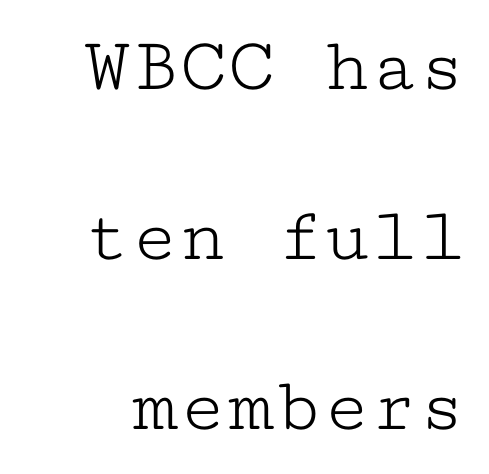
Q: Is the text bold? A: No.
Q: Is the text italic (slanted)? A: No, it is upright.
Q: Is the typeface a serif or a sans-serif typeface? A: Serif.
Q: Is the text underlined? A: No.
Q: Is the spacing between letters normal or unusually wide? A: Normal.
Q: Is the spacing between lines tight, normal or loose? A: Loose.
Q: Width (condensed, normal, or wide)? A: Wide.
Q: Stroke contrast? A: Low.
Q: x-height? A: Medium.
Q: Monospaced? A: Yes.
